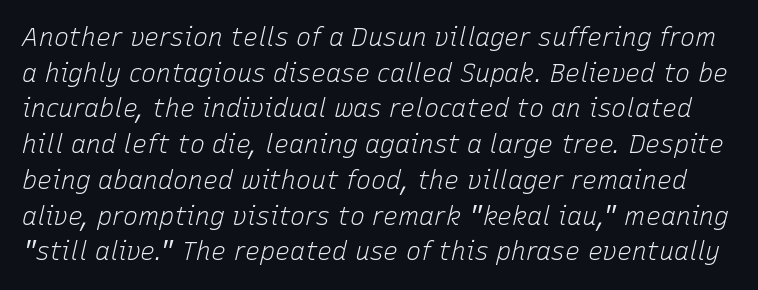
{"italic": "yes", "lean": "right", "slant_degrees": 15, "bold": "no", "underline": "no", "line_spacing": "normal", "line_spacing_ratio": 1.43, "letter_spacing": "normal", "letter_spacing_em": 0.0, "glyph_px": 25}
